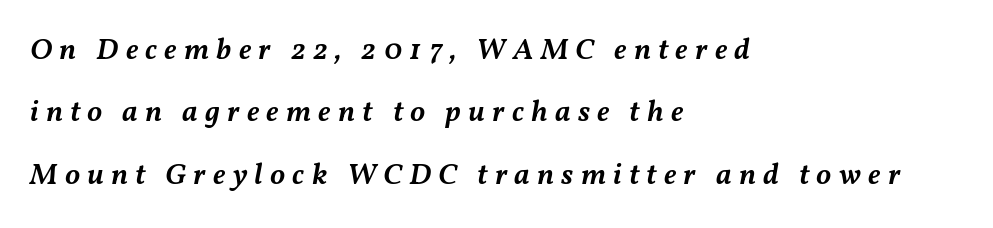
Q: Is the text bold? A: Semi-bold.
Q: Is the text italic (slanted)? A: Yes, it leans right by about 11 degrees.
Q: Is the text underlined? A: No.
Q: How is the paragraph aligned? A: Left-aligned.
Q: Is the spacing between letters normal or unusually wide? A: Unusually wide.
Q: Is the spacing between lines tight, normal or loose? A: Loose.
Q: Width (condensed, normal, or wide)? A: Normal.
Q: Stroke contrast? A: Medium.
Q: x-height? A: Medium.
Q: Monospaced? A: No.
